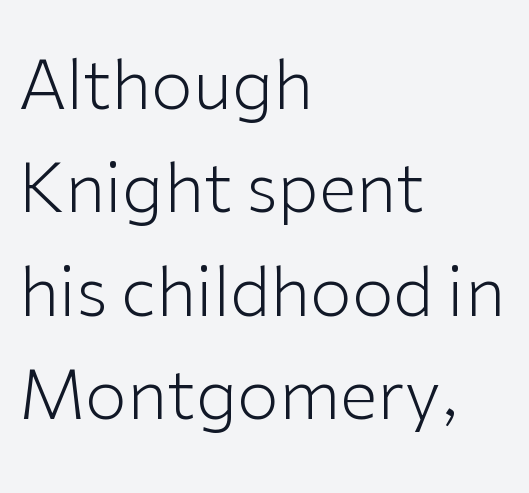
The image shows 68 px light sans-serif type, upright; set left-aligned, normal line spacing (1.52x), normal letter spacing, not underlined; low stroke contrast and a medium x-height.
